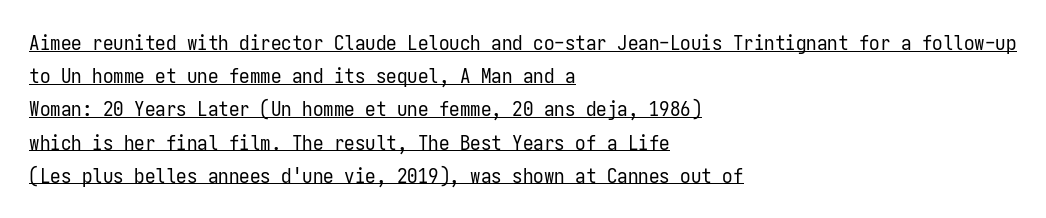
Q: Is the text bold? A: No.
Q: Is the text italic (slanted)? A: No, it is upright.
Q: Is the text underlined? A: Yes.
Q: How is the paragraph aligned? A: Left-aligned.
Q: Is the spacing between letters normal or unusually wide? A: Normal.
Q: Is the spacing between lines tight, normal or loose? A: Normal.
